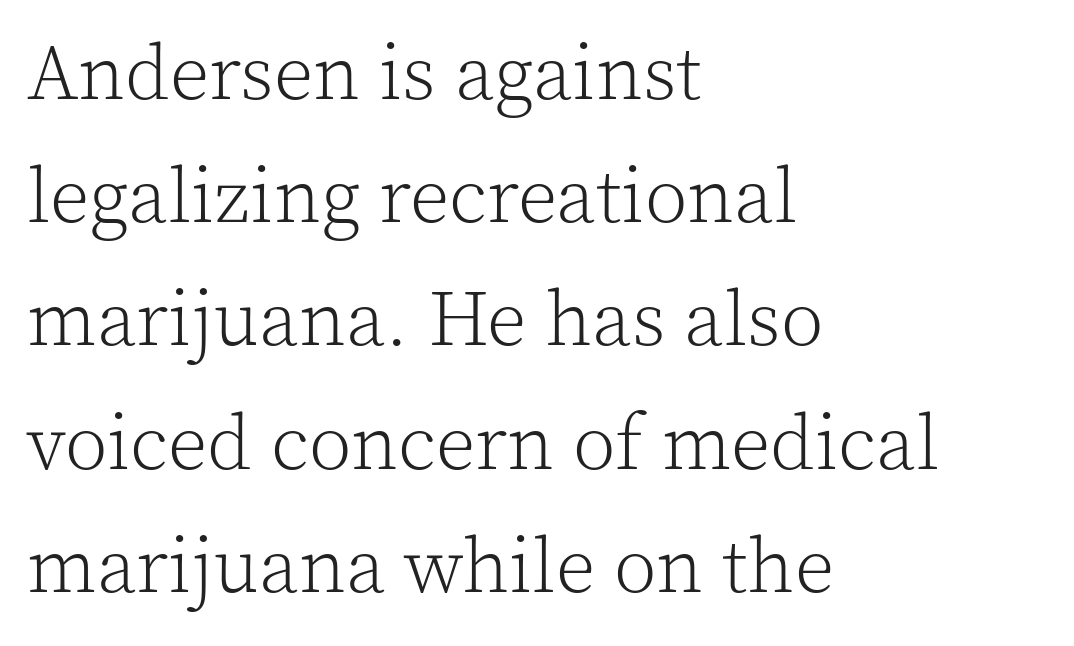
A typesetter would call this leading conventional body-copy spacing. Between one letter and the next there's only the usual sliver of space. Quick note: not italic, upright. The compositor pushed each line to the left boundary. Descender tails drop into unmarked territory.
